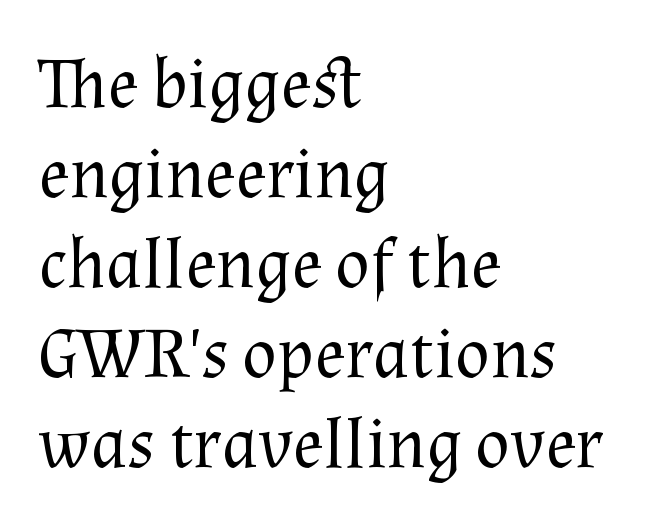
{"italic": "no", "bold": "no", "weight": "regular", "width": "normal", "stroke_contrast": "medium", "x_height": "medium", "monospaced": "no", "underline": "no", "align": "left", "line_spacing": "normal", "line_spacing_ratio": 1.25, "letter_spacing": "normal", "letter_spacing_em": 0.0, "glyph_px": 72}
